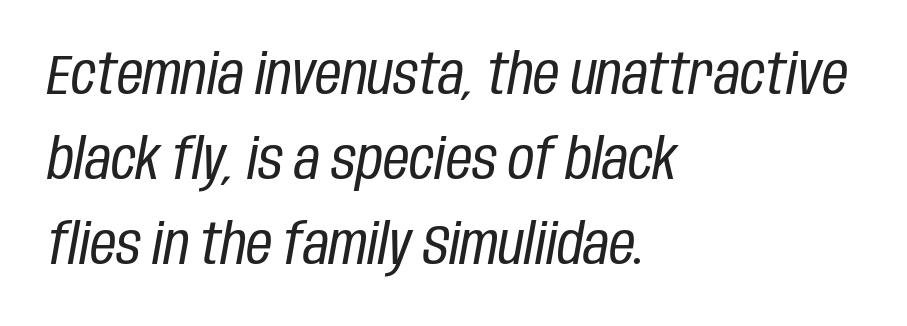
The image shows 57 px regular-weight, condensed type, italic (leaning right); set left-aligned, normal line spacing (1.49x), normal letter spacing, not underlined; low stroke contrast and a large x-height.
